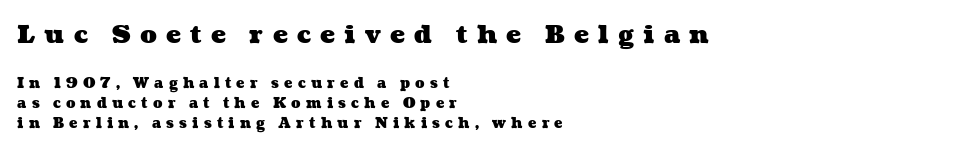
Q: Is the text bold? A: Yes.
Q: Is the text underlined? A: No.
Q: How is the paragraph aligned? A: Left-aligned.
Q: Is the spacing between letters normal or unusually wide? A: Unusually wide.
Q: Is the spacing between lines tight, normal or loose? A: Normal.
Q: Which block of text is set in a larger size, the first (top) or the second (bottom)? A: The first (top) one.
